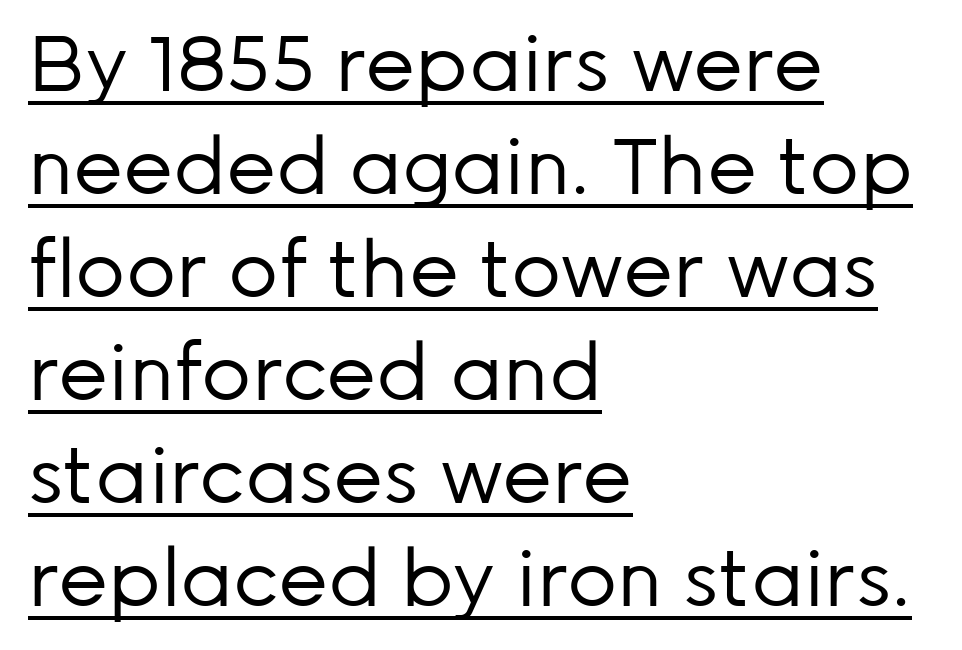
Q: Is the text bold? A: No.
Q: Is the text italic (slanted)? A: No, it is upright.
Q: Is the typeface a serif or a sans-serif typeface? A: Sans-serif.
Q: Is the text underlined? A: Yes.
Q: How is the paragraph aligned? A: Left-aligned.
Q: Is the spacing between letters normal or unusually wide? A: Normal.
Q: Is the spacing between lines tight, normal or loose? A: Normal.
Q: Width (condensed, normal, or wide)? A: Normal.
Q: Stroke contrast? A: Low.
Q: x-height? A: Medium.
Q: Monospaced? A: No.
